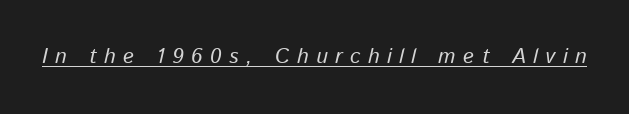
Every character sits at an angle, as italics do. Glance below the letters and you will spot a drawn line. You could only call the tracking loose — the letters float apart.
